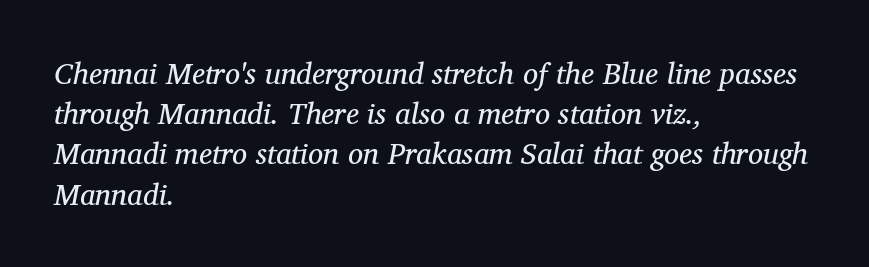
Q: Is the text bold? A: No.
Q: Is the text italic (slanted)? A: Yes, it leans right by about 12 degrees.
Q: Is the typeface a serif or a sans-serif typeface? A: Serif.
Q: Is the text underlined? A: No.
Q: How is the paragraph aligned? A: Left-aligned.
Q: Is the spacing between letters normal or unusually wide? A: Normal.
Q: Is the spacing between lines tight, normal or loose? A: Normal.
Q: Width (condensed, normal, or wide)? A: Normal.
Q: Stroke contrast? A: Medium.
Q: x-height? A: Medium.
Q: Monospaced? A: No.
